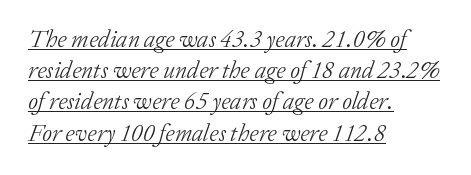
Horizontally, the lines are justified to the leading edge only. Stems and bowls with no extra thickness — not bold. Spacing between characters is what you'd get straight out of the box. Beneath each row of characters lies a ruled line.
